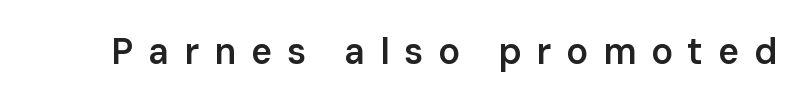
{"serif": "no", "italic": "no", "bold": "semi", "weight": "semibold", "width": "normal", "stroke_contrast": "low", "x_height": "medium", "monospaced": "no", "underline": "no", "letter_spacing": "wide", "letter_spacing_em": 0.41, "glyph_px": 36}
